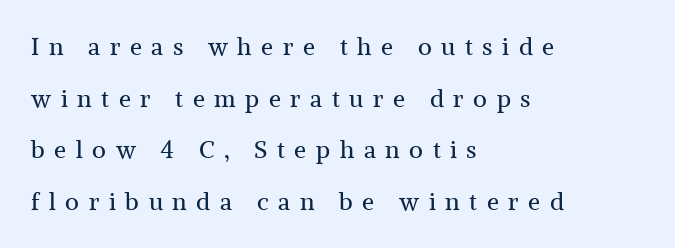
Notice how the stems are strictly vertical — no italics here. Leading: increased. Line starts are locked; line ends wander. These lines have a slow, spaced-out rhythm from letter to letter. Nothing heavy about these letters — not bold at all.
